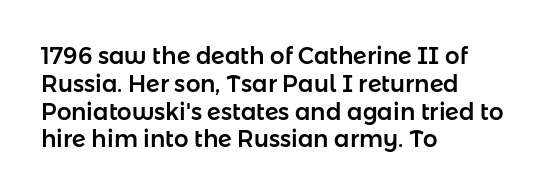
The image shows 23 px text type, upright; set left-aligned, line spacing 1.21x, normal letter spacing, not underlined.
